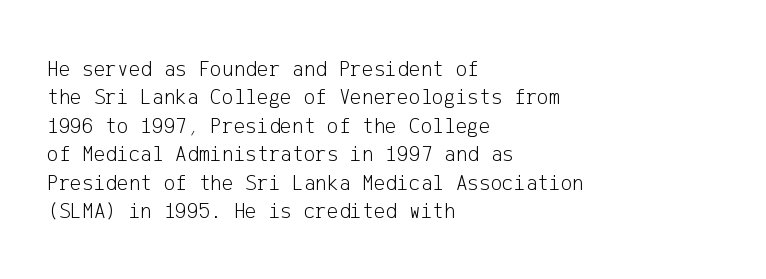
Rule under the text: the space is simply empty. Honestly, the letter spacing is just normal — you wouldn't notice it. The font's upright variant was chosen for this text. The strokes are not fattened; the text isn't bold. Layout note: lines flush left. The designer left line spacing at the default.
